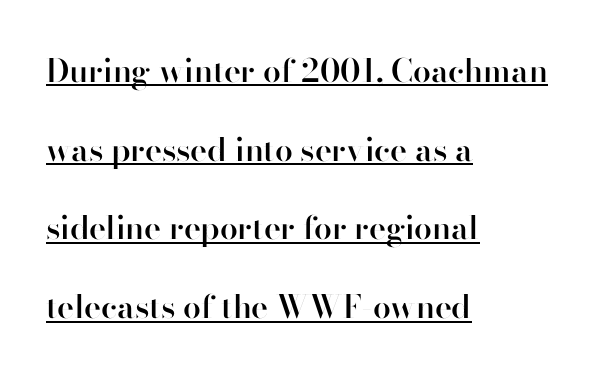
The image shows 32 px semibold sans-serif type, upright; set left-aligned, loose line spacing (2.46x), normal letter spacing, underlined; high stroke contrast and a small x-height.
